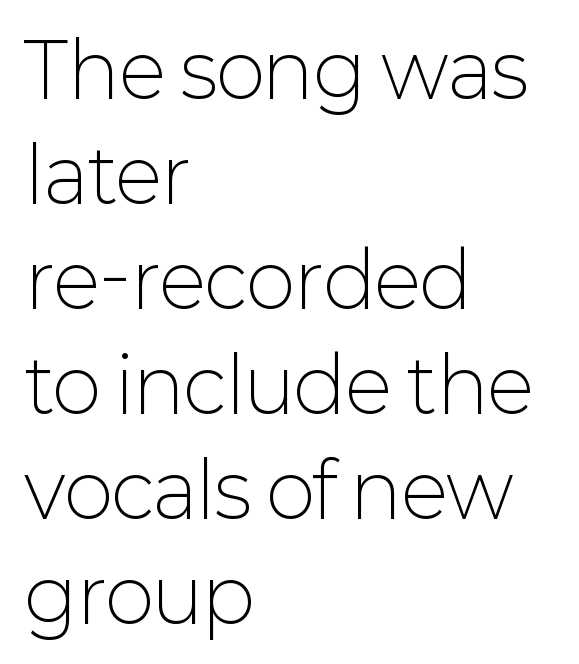
Q: Is the text bold? A: No.
Q: Is the text italic (slanted)? A: No, it is upright.
Q: Is the typeface a serif or a sans-serif typeface? A: Sans-serif.
Q: Is the text underlined? A: No.
Q: How is the paragraph aligned? A: Left-aligned.
Q: Is the spacing between letters normal or unusually wide? A: Normal.
Q: Is the spacing between lines tight, normal or loose? A: Normal.
Q: Width (condensed, normal, or wide)? A: Normal.
Q: Stroke contrast? A: Low.
Q: x-height? A: Medium.
Q: Monospaced? A: No.
